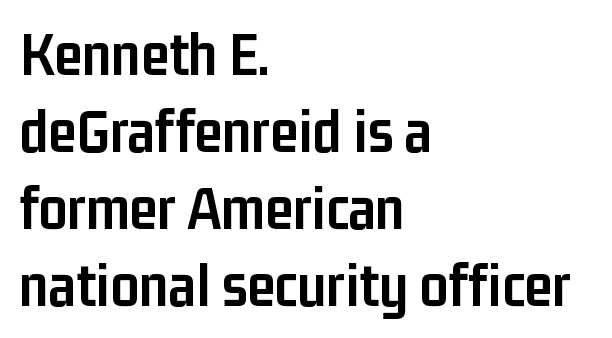
Q: Is the text bold? A: Yes.
Q: Is the text italic (slanted)? A: No, it is upright.
Q: Is the typeface a serif or a sans-serif typeface? A: Sans-serif.
Q: Is the text underlined? A: No.
Q: How is the paragraph aligned? A: Left-aligned.
Q: Is the spacing between letters normal or unusually wide? A: Normal.
Q: Width (condensed, normal, or wide)? A: Condensed.
Q: Stroke contrast? A: Low.
Q: x-height? A: Medium.
Q: Monospaced? A: No.
